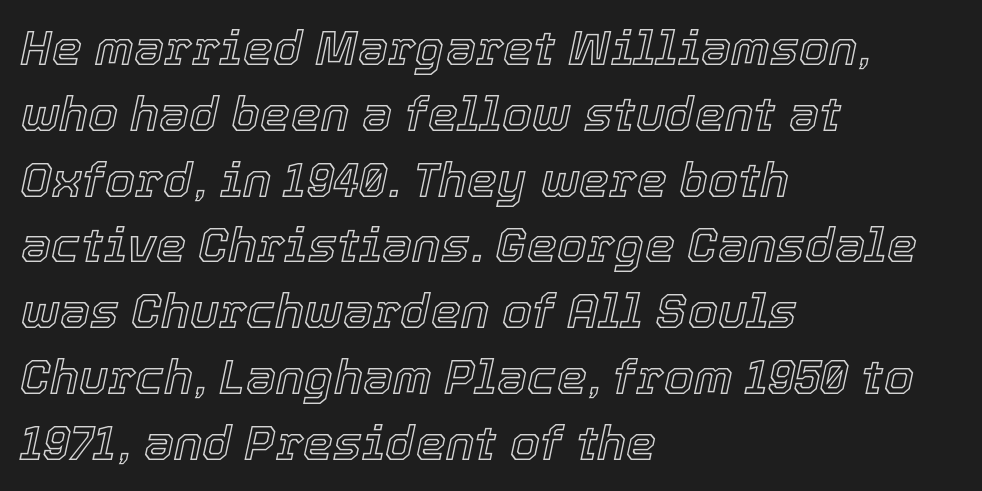
Here the designer chose a conventional face with non-uniform glyph widths. This sample uses plain, unmodified letter spacing. The passage shown is not underscored anywhere. It's the slanting kind of type. Typeset ragged right — the left edge is the straight one.
